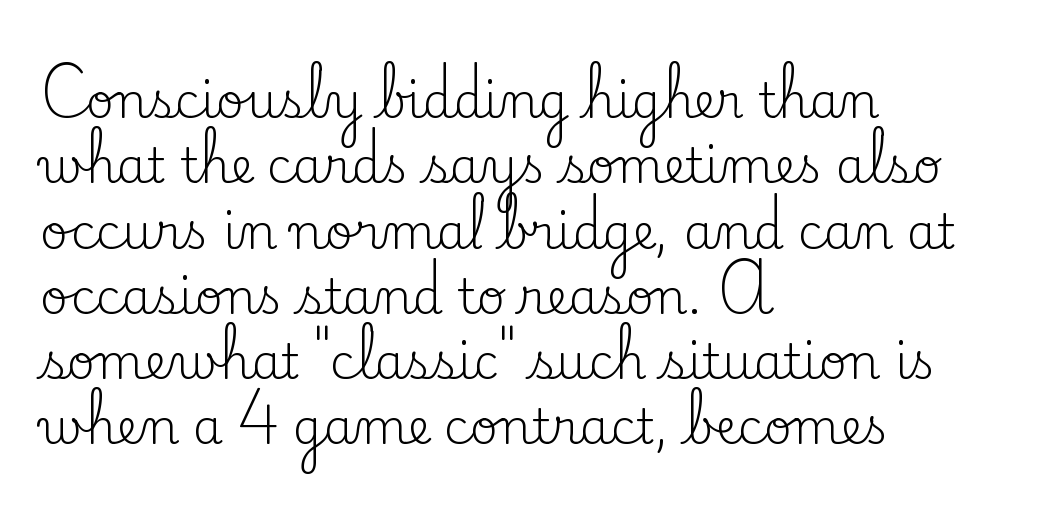
Here the designer chose a conventional face with non-uniform glyph widths. On a weight scale, this lands at 450 or below. The paragraph shown leans on its left margin. How would I describe the line gaps? Plain and ordinary.
